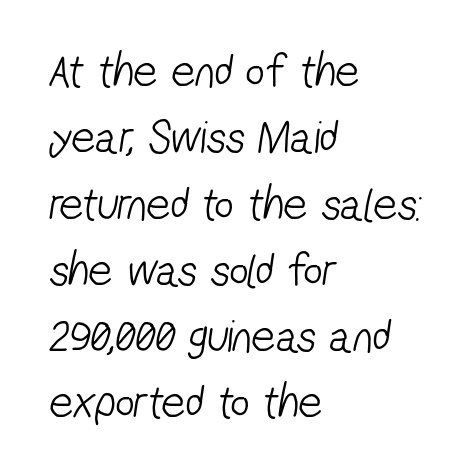
Q: Is the text bold? A: No.
Q: Is the typeface a serif or a sans-serif typeface? A: Sans-serif.
Q: Is the text underlined? A: No.
Q: How is the paragraph aligned? A: Left-aligned.
Q: Is the spacing between letters normal or unusually wide? A: Normal.
Q: Is the spacing between lines tight, normal or loose? A: Normal.
Q: Width (condensed, normal, or wide)? A: Condensed.
Q: Stroke contrast? A: Low.
Q: x-height? A: Medium.
Q: Monospaced? A: No.
